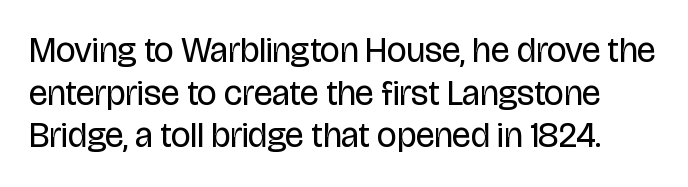
Q: Is the text bold? A: No.
Q: Is the text italic (slanted)? A: No, it is upright.
Q: Is the typeface a serif or a sans-serif typeface? A: Sans-serif.
Q: Is the text underlined? A: No.
Q: Is the spacing between letters normal or unusually wide? A: Normal.
Q: Width (condensed, normal, or wide)? A: Condensed.
Q: Stroke contrast? A: Low.
Q: x-height? A: Large.
Q: Monospaced? A: No.
